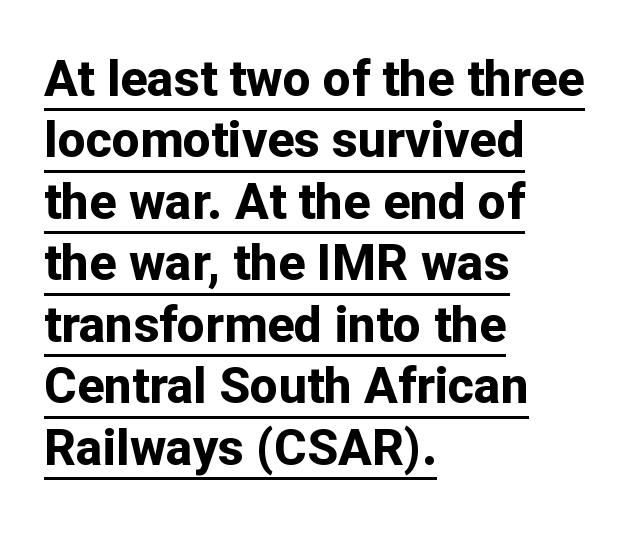
The image shows 50 px bold sans-serif type, upright; set left-aligned, line spacing 1.23x, normal letter spacing, underlined; low stroke contrast and a medium x-height.
